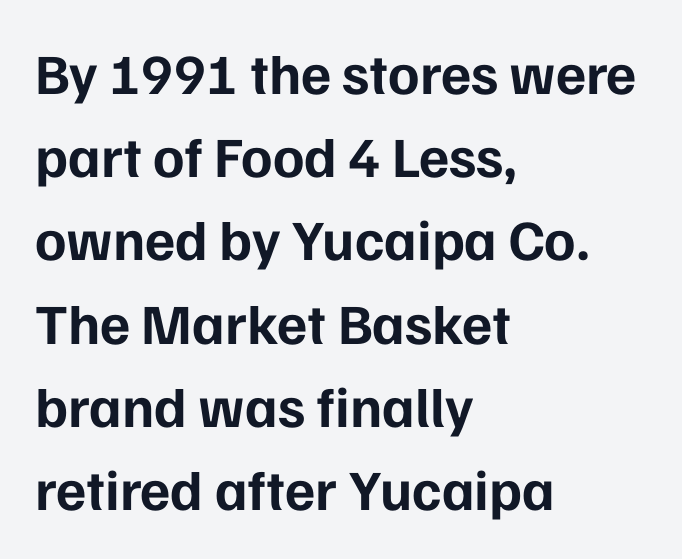
{"serif": "no", "italic": "no", "bold": "yes", "weight": "bold", "width": "normal", "stroke_contrast": "low", "x_height": "medium", "monospaced": "no", "underline": "no", "align": "left", "line_spacing": "normal", "line_spacing_ratio": 1.46, "letter_spacing": "normal", "letter_spacing_em": 0.0, "glyph_px": 57}
